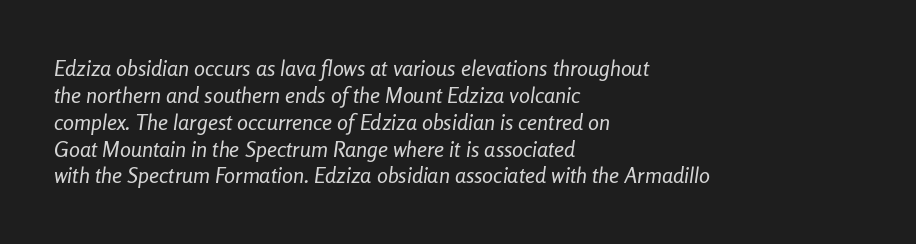
The image shows 22 px text type, italic (leaning right); set left-aligned, line spacing 1.22x, normal letter spacing, not underlined.
